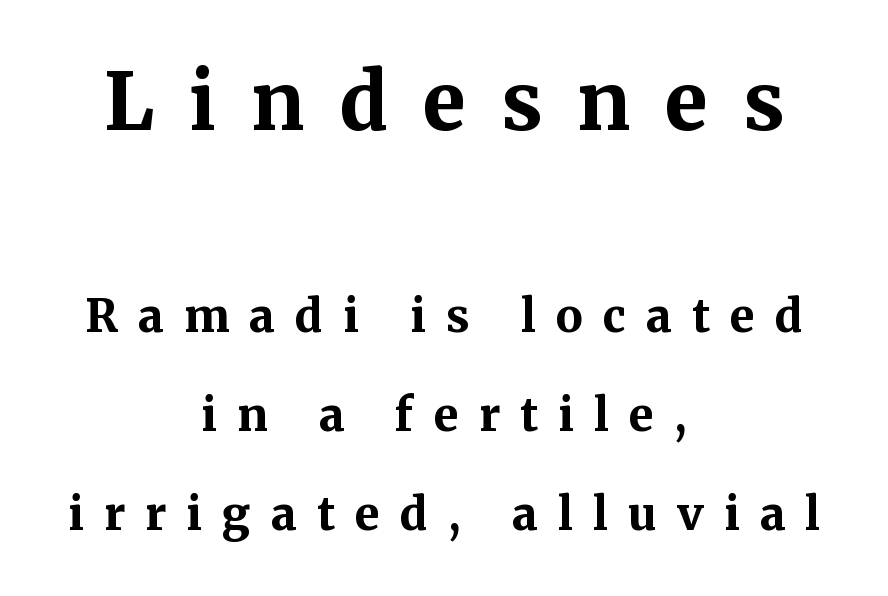
Q: Is the text bold? A: Yes.
Q: Is the text italic (slanted)? A: No, it is upright.
Q: Is the typeface a serif or a sans-serif typeface? A: Serif.
Q: Is the text underlined? A: No.
Q: How is the paragraph aligned? A: Centered.
Q: Is the spacing between letters normal or unusually wide? A: Unusually wide.
Q: Is the spacing between lines tight, normal or loose? A: Loose.
Q: Which block of text is set in a larger size, the first (top) or the second (bottom)? A: The first (top) one.
Q: Width (condensed, normal, or wide)? A: Normal.
Q: Stroke contrast? A: Medium.
Q: x-height? A: Medium.
Q: Monospaced? A: No.
